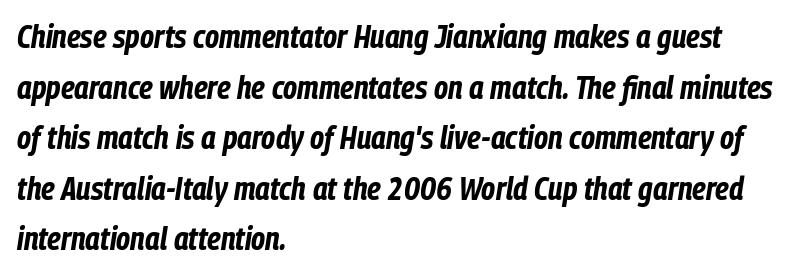
Here the designer chose a conventional face with non-uniform glyph widths. Regarding leading, the lines here are spaced in the standard way. Italic? Definitely — the glyphs are oblique. Check under the words: just untouched page. Tracking here is standard; glyphs follow each other at the usual distance. As a designer I'd log this as weight 700, bold.
